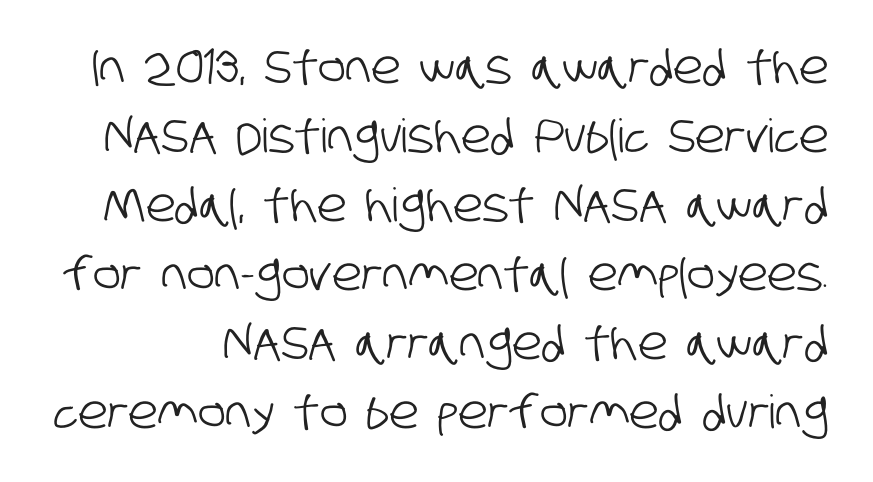
{"serif": "no", "width": "condensed", "stroke_contrast": "low", "x_height": "large", "monospaced": "no", "underline": "no", "line_spacing": "normal", "line_spacing_ratio": 1.5, "letter_spacing": "normal", "letter_spacing_em": 0.0, "glyph_px": 46}
